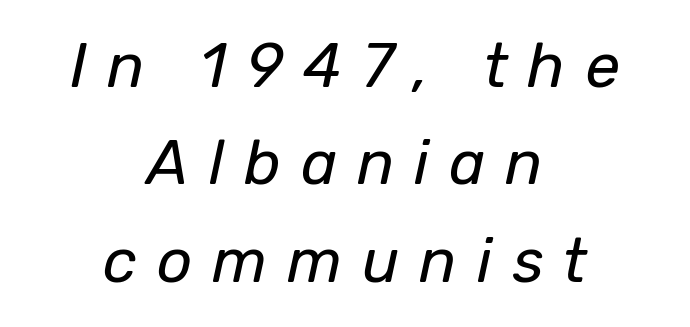
{"italic": "yes", "lean": "right", "slant_degrees": 12, "bold": "no", "weight": "regular", "width": "normal", "stroke_contrast": "low", "x_height": "medium", "monospaced": "no", "underline": "no", "align": "center", "line_spacing": "normal", "line_spacing_ratio": 1.57, "letter_spacing": "wide", "letter_spacing_em": 0.32, "glyph_px": 62}
